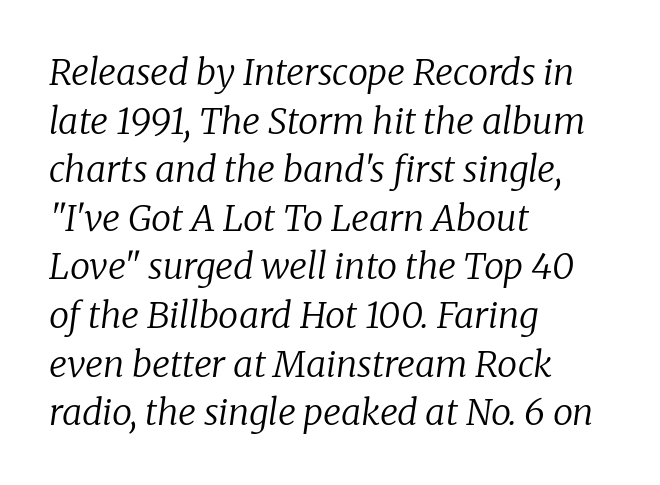
Q: Is the text bold? A: No.
Q: Is the text italic (slanted)? A: Yes, it leans right by about 8 degrees.
Q: Is the typeface a serif or a sans-serif typeface? A: Serif.
Q: Is the text underlined? A: No.
Q: How is the paragraph aligned? A: Left-aligned.
Q: Is the spacing between letters normal or unusually wide? A: Normal.
Q: Is the spacing between lines tight, normal or loose? A: Normal.
Q: Width (condensed, normal, or wide)? A: Normal.
Q: Stroke contrast? A: Low.
Q: x-height? A: Medium.
Q: Monospaced? A: No.
